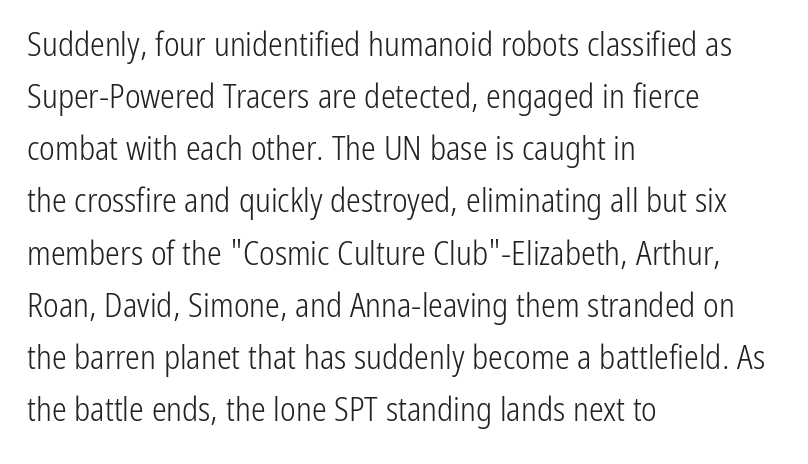
Stem width sits at or under what a default text font uses. Students, note that the glyphs here touch the page at normal intervals. Observe the absence of serifs on each vertical stroke in this sample. Posture: upright roman. The paragraph shown leans on its left margin. Is this a fixed-width face? No — the glyphs have proportional, varying widths.
